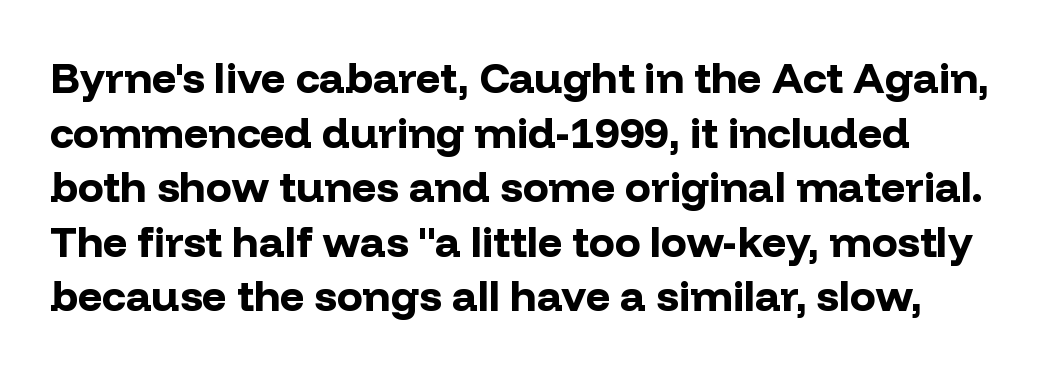
The area under the type is left untouched. The face used here has the dense, thick strokes of a bold. In terms of letterform style, serifs are entirely absent. Compared with typical body copy, the letter spacing here is the same.
